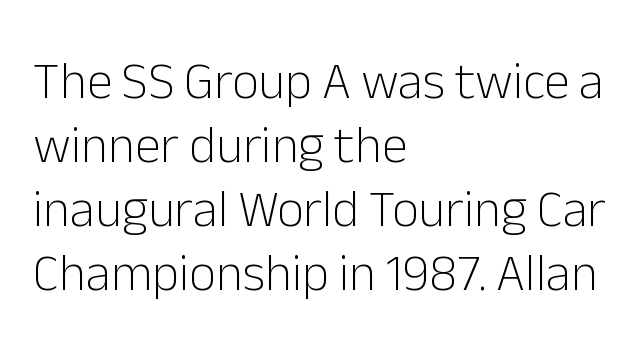
The image shows 52 px light sans-serif type, upright; set left-aligned, line spacing 1.23x, normal letter spacing, not underlined; low stroke contrast and a medium x-height.
